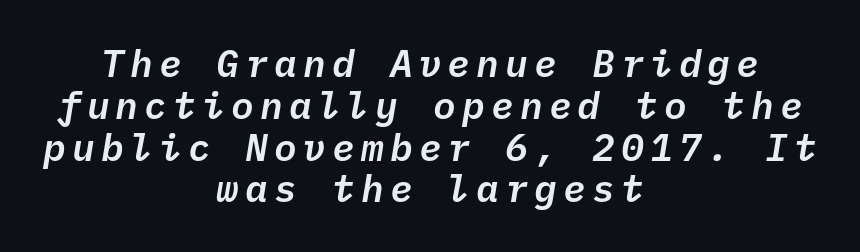
The image shows 38 px text type, italic (leaning right), monospaced; set centered, tight line spacing (1.1x), not underlined; low stroke contrast and a medium x-height.
